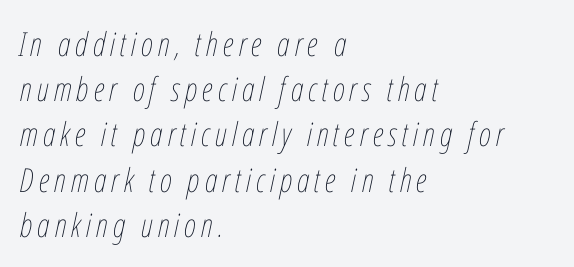
The image shows 33 px thin, condensed type, italic (leaning right); set left-aligned, normal line spacing (1.37x), not underlined; low stroke contrast and a medium x-height.
